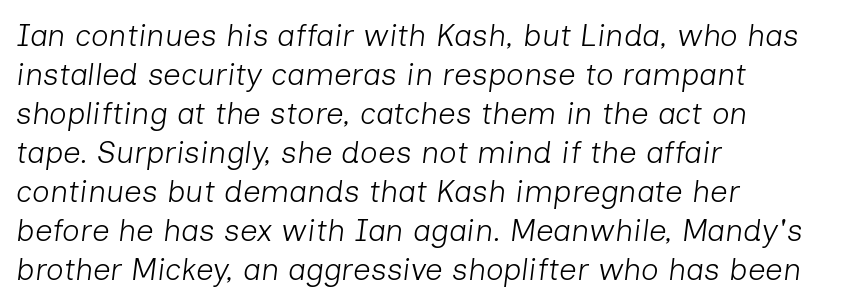
Q: Is the text bold? A: No.
Q: Is the text italic (slanted)? A: Yes, it leans right by about 7 degrees.
Q: Is the text underlined? A: No.
Q: How is the paragraph aligned? A: Left-aligned.
Q: Is the spacing between letters normal or unusually wide? A: Normal.
Q: Is the spacing between lines tight, normal or loose? A: Normal.
Q: Width (condensed, normal, or wide)? A: Normal.
Q: Stroke contrast? A: Low.
Q: x-height? A: Medium.
Q: Monospaced? A: No.
